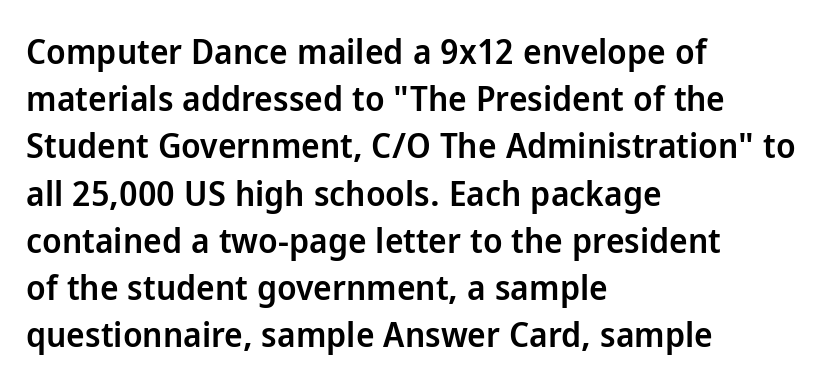
{"serif": "no", "italic": "no", "bold": "semi", "weight": "semibold", "width": "normal", "stroke_contrast": "low", "x_height": "medium", "monospaced": "no", "underline": "no", "align": "left", "line_spacing": "normal", "line_spacing_ratio": 1.35, "letter_spacing": "normal", "letter_spacing_em": 0.0, "glyph_px": 35}
